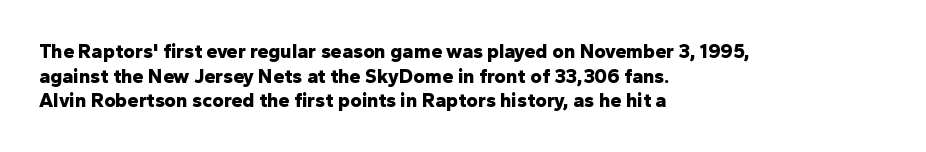
Q: Is the text bold? A: Yes.
Q: Is the text italic (slanted)? A: No, it is upright.
Q: Is the text underlined? A: No.
Q: How is the paragraph aligned? A: Left-aligned.
Q: Is the spacing between letters normal or unusually wide? A: Normal.
